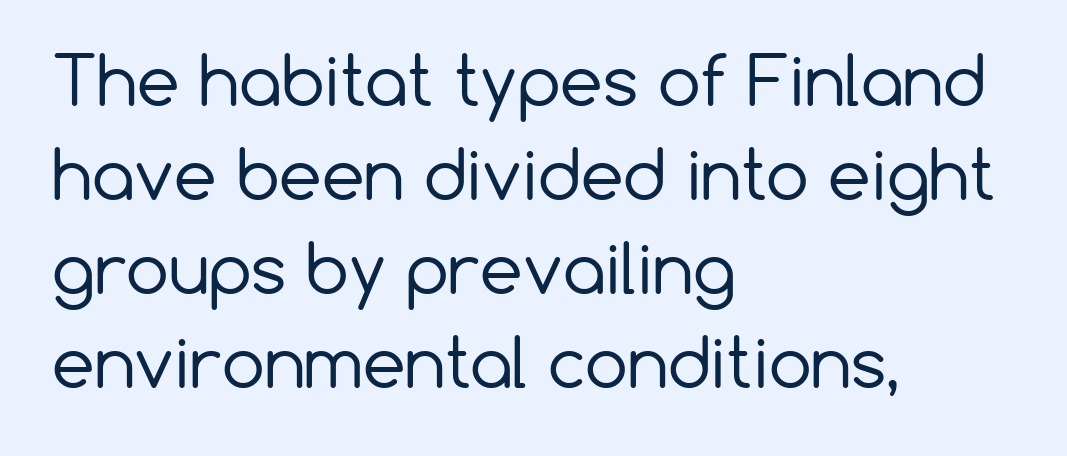
{"serif": "no", "italic": "no", "bold": "no", "weight": "regular", "width": "normal", "stroke_contrast": "low", "x_height": "medium", "monospaced": "no", "underline": "no", "align": "left", "line_spacing": "normal", "line_spacing_ratio": 1.38, "letter_spacing": "normal", "letter_spacing_em": 0.0, "glyph_px": 68}
